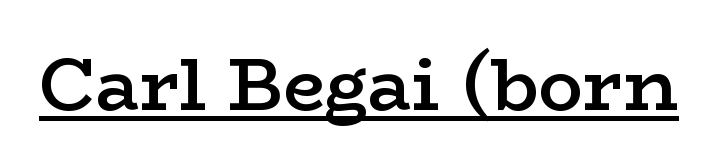
{"serif": "yes", "italic": "no", "bold": "semi", "weight": "semibold", "width": "wide", "stroke_contrast": "low", "x_height": "medium", "monospaced": "no", "underline": "yes", "letter_spacing": "normal", "letter_spacing_em": 0.0, "glyph_px": 74}
